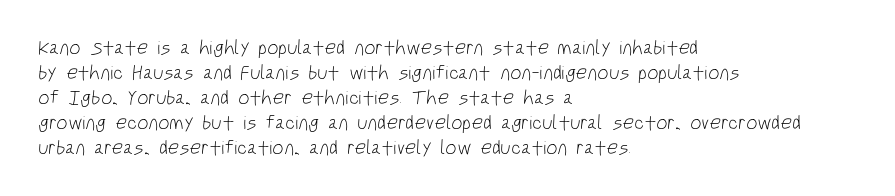
{"bold": "no", "underline": "no", "align": "left", "line_spacing": "normal", "line_spacing_ratio": 1.25, "letter_spacing": "normal", "letter_spacing_em": 0.0, "glyph_px": 20}
